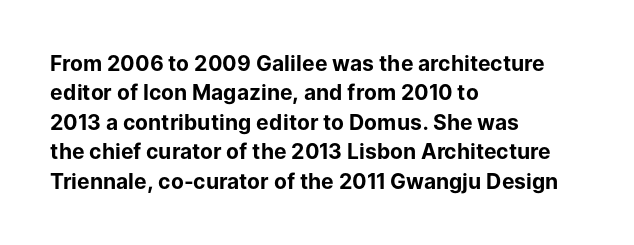
Posture: upright roman. Underlining? Definitely not there. Each line starts at the same left margin while the right side varies. Stroke thickness is high; the sample reads as a true bold. The block of text has a typical density, with ordinary space between rows.
